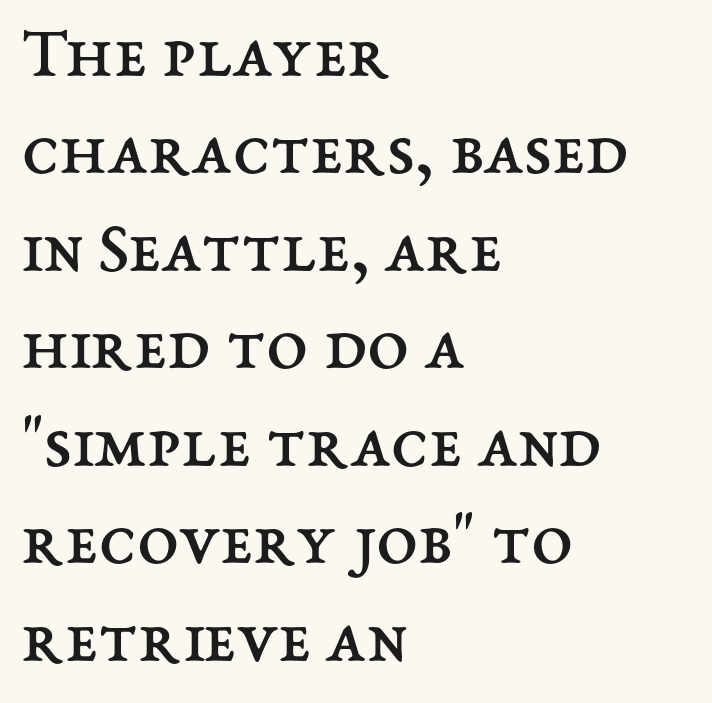
Stroke thickness stays within the range of a standard reading face or lighter. Leading: standard. Teacher's note: observe the even left margin — that is flush-left alignment. These lines are rendered in a variable-pitch font. Letters rest on an invisible, unmarked baseline.
